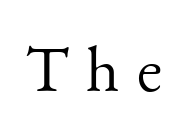
The image shows 65 px light serif type, upright; set unusually wide letter spacing (+0.27 em), not underlined; medium stroke contrast and a small x-height.
